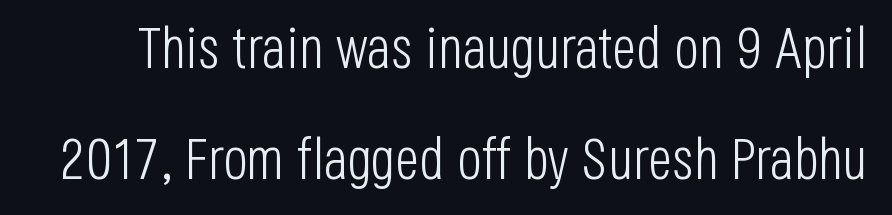
Bare-footed words on every line. Is this a fixed-width face? No — the glyphs have proportional, varying widths. Horizontal bands of white between lines are thick stripes. How are the letters spaced? Ordinarily, with no added tracking. The text was rendered using a sans face with plain stroke endings.
